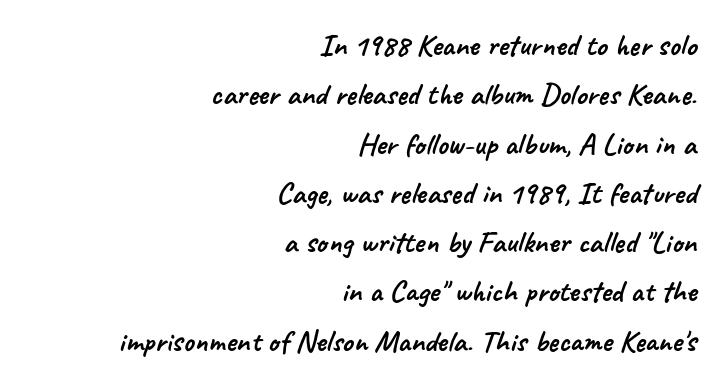
{"serif": "no", "width": "normal", "stroke_contrast": "low", "x_height": "small", "monospaced": "no", "underline": "no", "align": "right", "line_spacing": "normal", "line_spacing_ratio": 1.59, "letter_spacing": "normal", "letter_spacing_em": 0.0, "glyph_px": 31}
